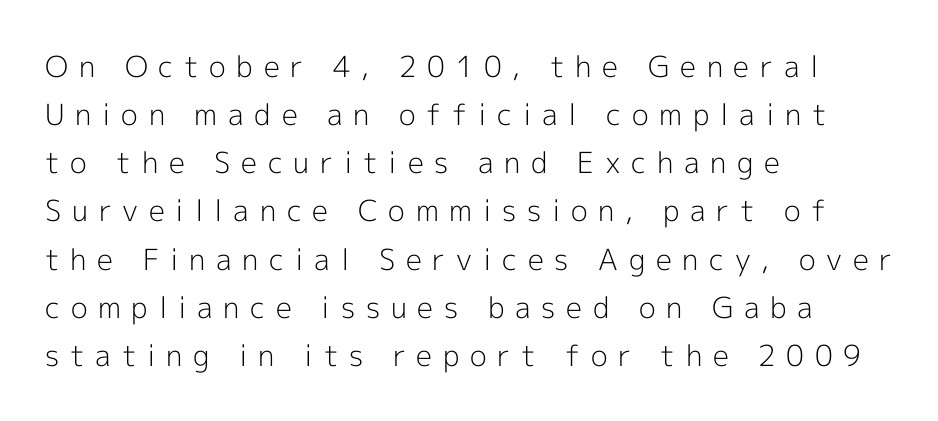
{"serif": "no", "italic": "no", "bold": "no", "weight": "light", "width": "normal", "x_height": "medium", "monospaced": "no", "underline": "no", "align": "left", "line_spacing": "normal", "line_spacing_ratio": 1.66, "letter_spacing": "wide", "letter_spacing_em": 0.37, "glyph_px": 29}
